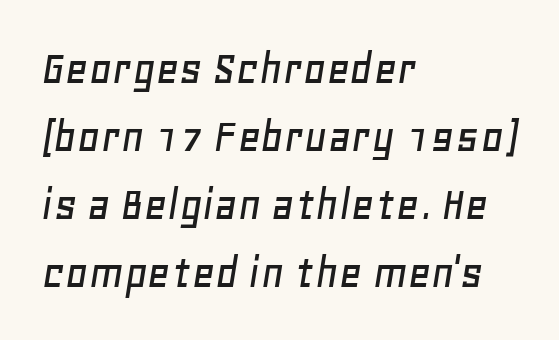
This block has exactly the height ordinary leading produces. Tracking here is standard; glyphs follow each other at the usual distance. Only glyphs here, with clear space below each row. Think of a printed novel: that variable character pitch is what you see here. In CSS terms this would be text-align: left. These lines were composed using italics.
